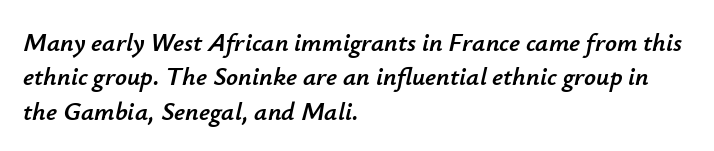
{"italic": "yes", "lean": "right", "slant_degrees": 12, "underline": "no", "align": "left", "line_spacing": "normal", "line_spacing_ratio": 1.32, "letter_spacing": "normal", "letter_spacing_em": 0.0, "glyph_px": 26}
